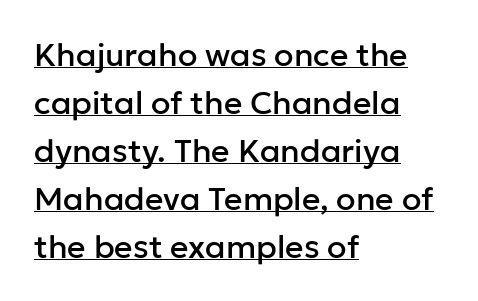
Q: Is the text italic (slanted)? A: No, it is upright.
Q: Is the typeface a serif or a sans-serif typeface? A: Sans-serif.
Q: Is the text underlined? A: Yes.
Q: How is the paragraph aligned? A: Left-aligned.
Q: Is the spacing between letters normal or unusually wide? A: Normal.
Q: Is the spacing between lines tight, normal or loose? A: Normal.
Q: Width (condensed, normal, or wide)? A: Normal.
Q: Stroke contrast? A: Low.
Q: x-height? A: Medium.
Q: Monospaced? A: No.
